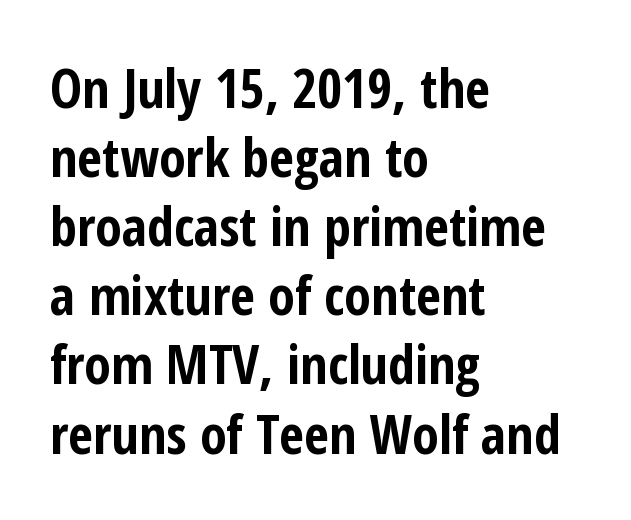
The face used here has the dense, thick strokes of a bold. The line texture is even and compact thanks to regular tracking. The compositor pushed each line to the left boundary. Is there any slant? The stems are plumb.
